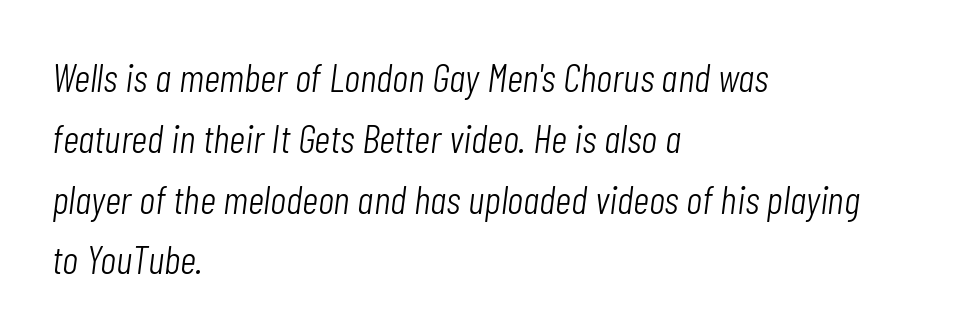
Summary of vertical rhythm: regular, with standard interline spacing. The rendering anchors every line to the left-hand side. An italicized treatment has been applied to the whole sample. These lines are rendered in a variable-pitch font.
